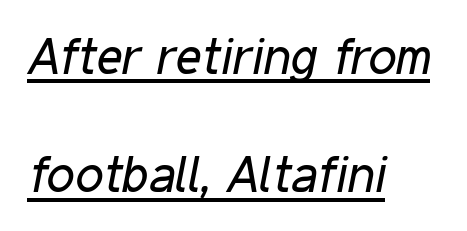
Students, observe: this is what heavily led, spacious text looks like. A classic flush-left, rag-right setting is used for this passage. Stems and bowls with no extra thickness — not bold. Descenders here cross a horizontal rule under the line. The font's italic variant was chosen for this text.
